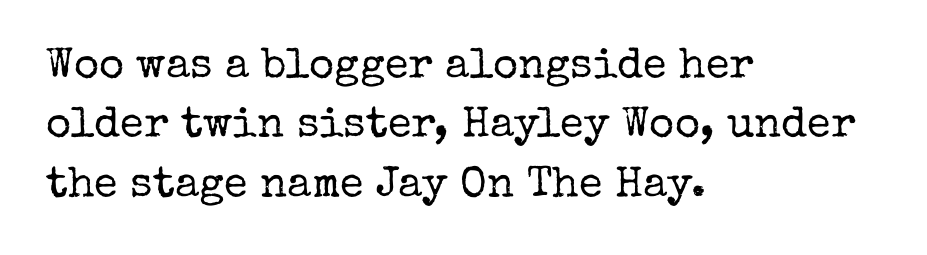
Q: Is the text bold? A: No.
Q: Is the text italic (slanted)? A: No, it is upright.
Q: Is the typeface a serif or a sans-serif typeface? A: Serif.
Q: Is the text underlined? A: No.
Q: How is the paragraph aligned? A: Left-aligned.
Q: Is the spacing between letters normal or unusually wide? A: Normal.
Q: Is the spacing between lines tight, normal or loose? A: Normal.
Q: Width (condensed, normal, or wide)? A: Normal.
Q: Stroke contrast? A: Low.
Q: x-height? A: Medium.
Q: Monospaced? A: No.
